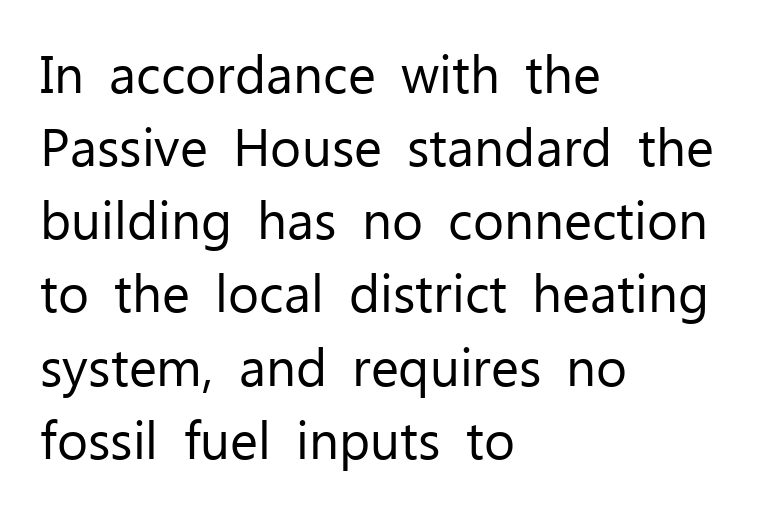
{"serif": "no", "italic": "no", "bold": "no", "weight": "regular", "width": "normal", "stroke_contrast": "low", "x_height": "medium", "monospaced": "no", "underline": "no", "align": "left", "line_spacing": "normal", "line_spacing_ratio": 1.38, "letter_spacing": "normal", "letter_spacing_em": 0.0, "glyph_px": 53}
